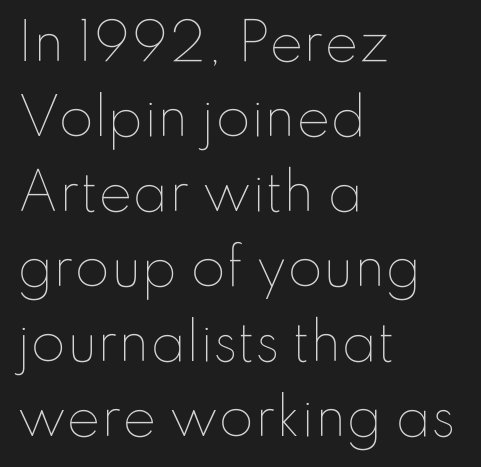
Q: Is the text bold? A: No.
Q: Is the text italic (slanted)? A: No, it is upright.
Q: Is the text underlined? A: No.
Q: How is the paragraph aligned? A: Left-aligned.
Q: Is the spacing between letters normal or unusually wide? A: Normal.
Q: Is the spacing between lines tight, normal or loose? A: Normal.
Q: Width (condensed, normal, or wide)? A: Normal.
Q: Stroke contrast? A: Low.
Q: x-height? A: Small.
Q: Monospaced? A: No.
